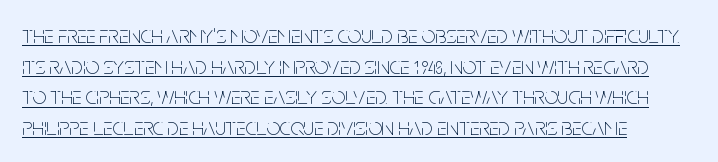
The image shows 24 px text type, upright; set left-aligned, normal line spacing (1.28x), normal letter spacing, underlined.
